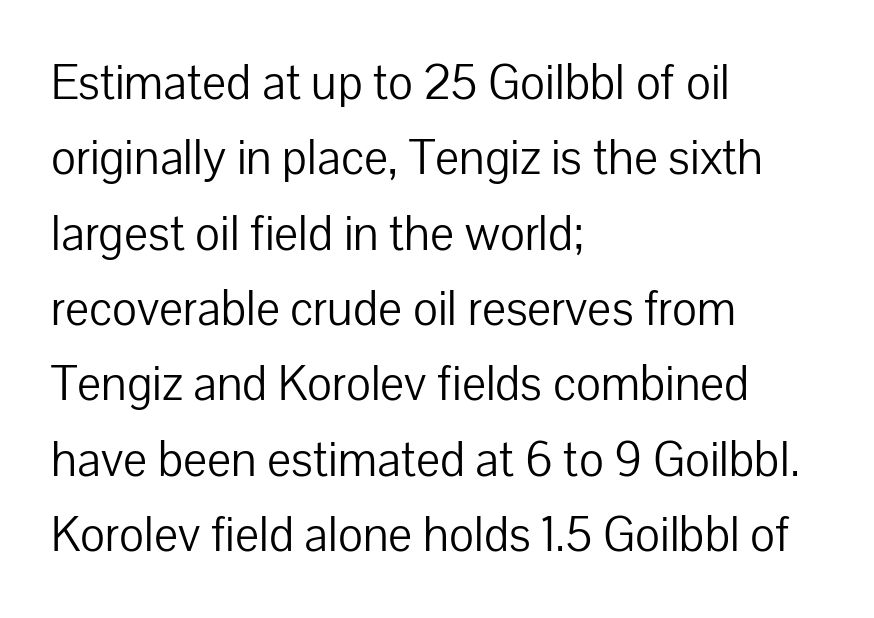
The passage shown stacks its lines at a standard gap. This rendering leaves character spacing at its baseline value. Just letters on the line, the space beneath them empty. A light-to-regular cut is what we see here.
